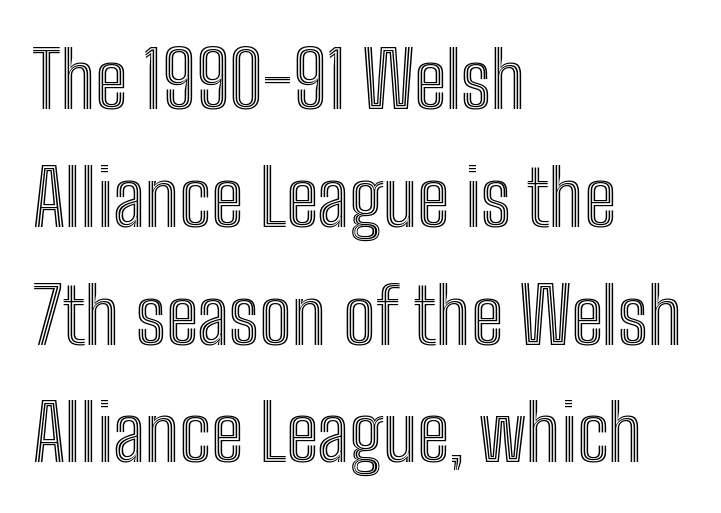
Caption: standard tracking, unaltered. The space between consecutive lines is moderate. Looks like regular typesetting: each glyph gets only the width it needs. Letters rest on an invisible, unmarked baseline.
